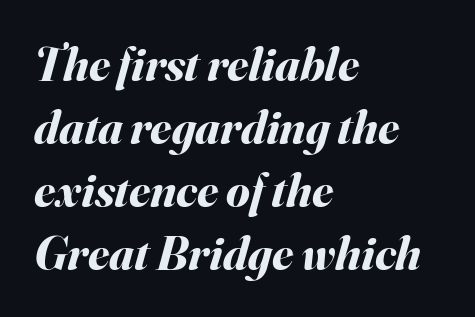
The image shows 48 px bold type, italic (leaning right); set left-aligned, normal line spacing (1.31x), normal letter spacing, not underlined; medium stroke contrast and a small x-height.
